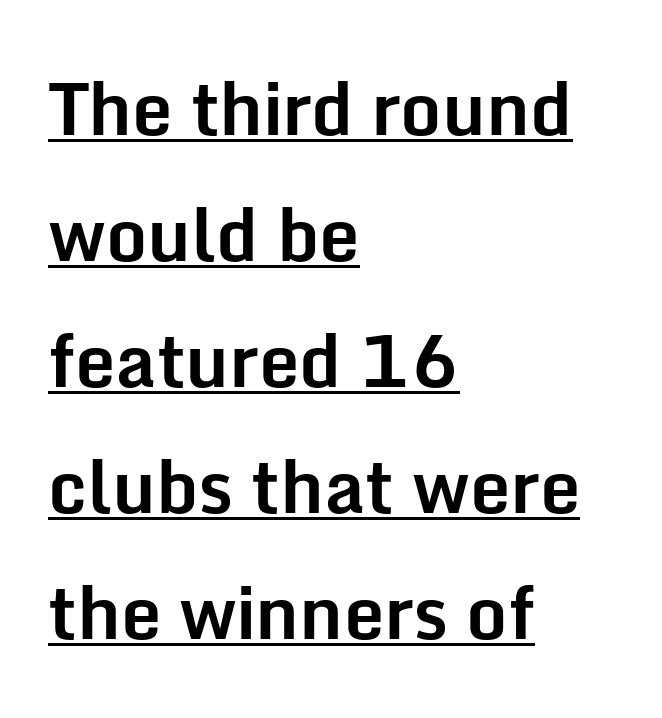
Does the copy run flush right? No — it runs flush left. Proportional: the letters do not fall into vertical columns. In terms of posture, this sample is upright. Nobody touched the tracking dial on this one.
